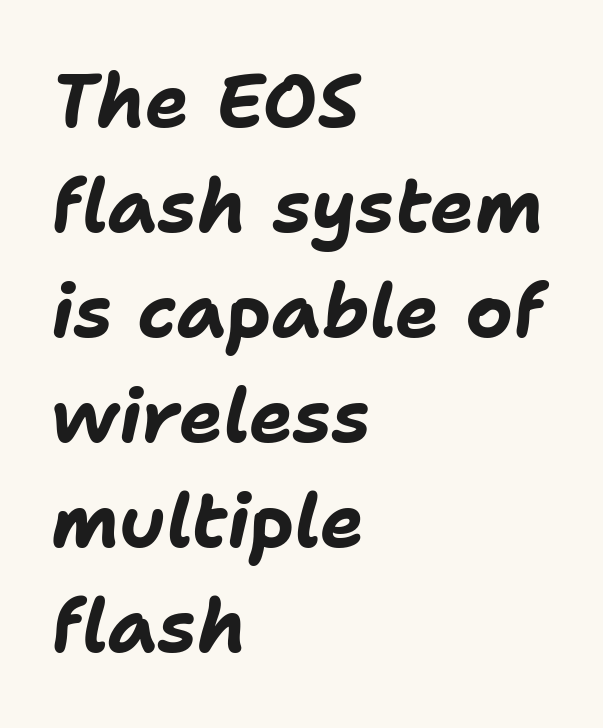
Q: Is the text bold? A: Yes.
Q: Is the text italic (slanted)? A: Yes, it leans right by about 11 degrees.
Q: Is the text underlined? A: No.
Q: How is the paragraph aligned? A: Left-aligned.
Q: Is the spacing between letters normal or unusually wide? A: Normal.
Q: Is the spacing between lines tight, normal or loose? A: Normal.
Q: Width (condensed, normal, or wide)? A: Normal.
Q: Stroke contrast? A: Low.
Q: x-height? A: Medium.
Q: Monospaced? A: No.
